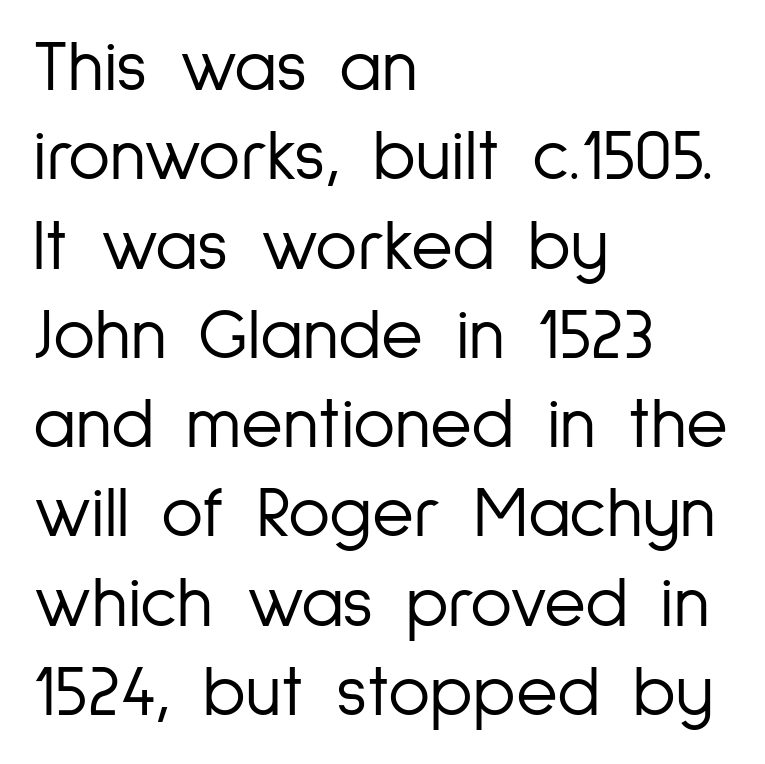
The image shows 72 px light, condensed sans-serif type, upright; set left-aligned, line spacing 1.24x, normal letter spacing, not underlined; low stroke contrast and a medium x-height.
